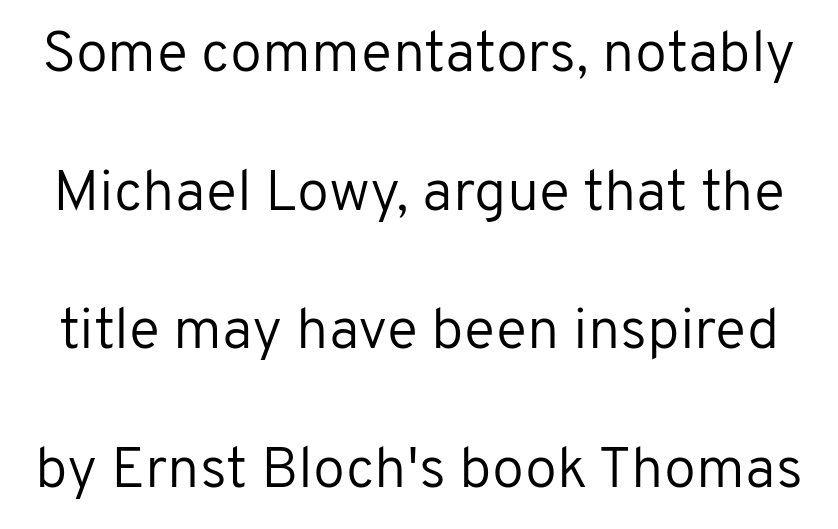
{"serif": "no", "italic": "no", "bold": "no", "weight": "regular", "width": "normal", "stroke_contrast": "low", "x_height": "medium", "monospaced": "no", "underline": "no", "line_spacing": "loose", "line_spacing_ratio": 2.39, "letter_spacing": "normal", "letter_spacing_em": 0.0, "glyph_px": 58}
